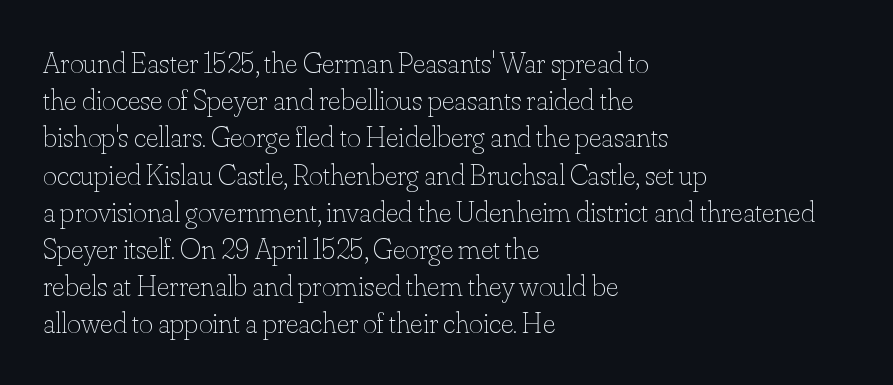
Q: Is the text bold? A: No.
Q: Is the text italic (slanted)? A: No, it is upright.
Q: Is the text underlined? A: No.
Q: How is the paragraph aligned? A: Left-aligned.
Q: Is the spacing between letters normal or unusually wide? A: Normal.
Q: Width (condensed, normal, or wide)? A: Normal.
Q: Stroke contrast? A: Low.
Q: x-height? A: Small.
Q: Monospaced? A: No.
